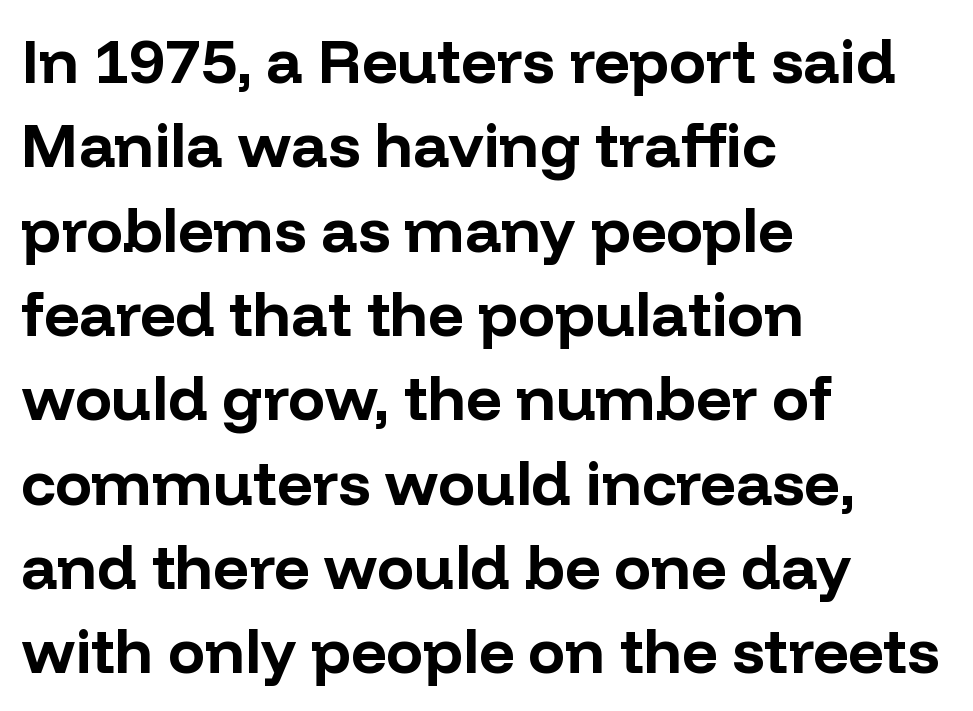
A full-strength bold gives these letters their thick strokes. The horizontal fit of the characters is conventional and even. When letters stand straight like this, we call the style roman or upright. Unmarked baselines from the first word to the last. Here the designer chose a conventional face with non-uniform glyph widths.
